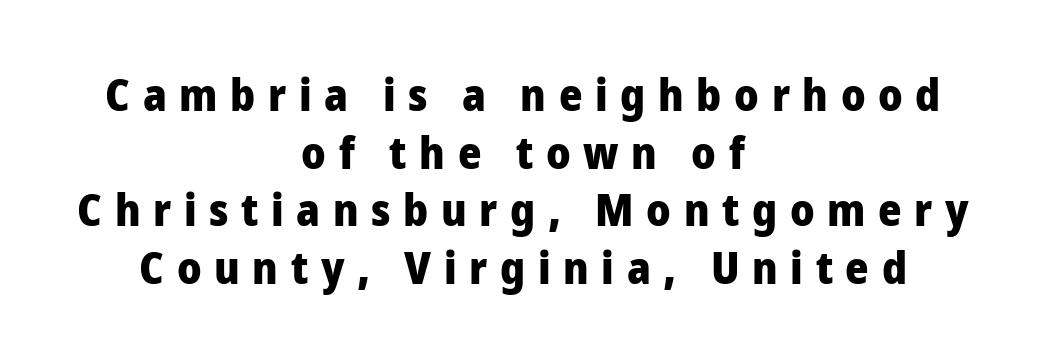
{"serif": "no", "italic": "no", "bold": "yes", "weight": "heavy", "width": "normal", "stroke_contrast": "low", "x_height": "medium", "monospaced": "no", "underline": "no", "align": "center", "line_spacing": "normal", "line_spacing_ratio": 1.28, "letter_spacing": "wide", "letter_spacing_em": 0.28, "glyph_px": 45}
